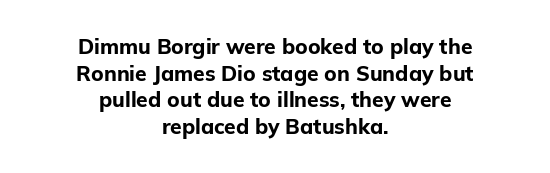
{"italic": "no", "bold": "yes", "underline": "no", "align": "center", "line_spacing": "normal", "line_spacing_ratio": 1.27, "letter_spacing": "normal", "letter_spacing_em": 0.0, "glyph_px": 21}
